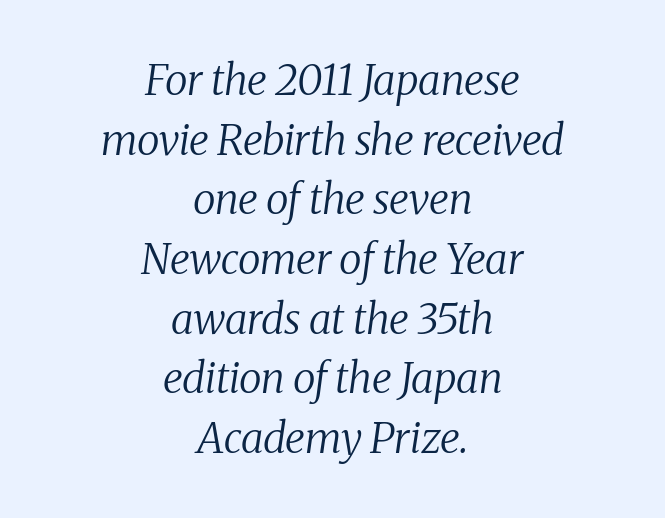
The gaps between neighbouring characters are ordinary and unremarkable. Descenders hang freely into open space. These lines stack symmetrically, like a column narrowing and widening about its center. Think standard paragraph weight, or any step lighter than that. Is this a fixed-width face? No — the glyphs have proportional, varying widths.
